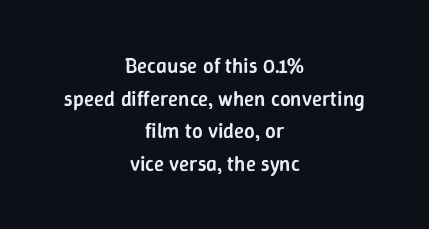
{"italic": "no", "bold": "semi", "underline": "no", "align": "center", "line_spacing": "normal", "line_spacing_ratio": 1.55, "letter_spacing": "normal", "letter_spacing_em": 0.0, "glyph_px": 21}
